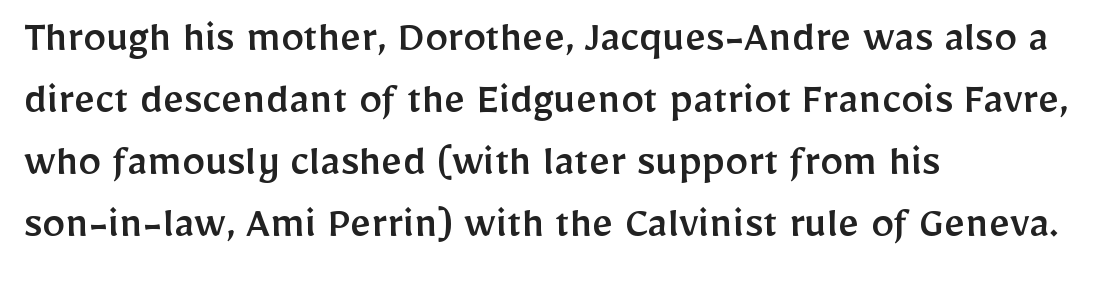
Q: Is the text italic (slanted)? A: No, it is upright.
Q: Is the typeface a serif or a sans-serif typeface? A: Sans-serif.
Q: Is the text underlined? A: No.
Q: How is the paragraph aligned? A: Left-aligned.
Q: Is the spacing between letters normal or unusually wide? A: Normal.
Q: Is the spacing between lines tight, normal or loose? A: Normal.
Q: Width (condensed, normal, or wide)? A: Normal.
Q: Stroke contrast? A: Low.
Q: x-height? A: Medium.
Q: Monospaced? A: No.
